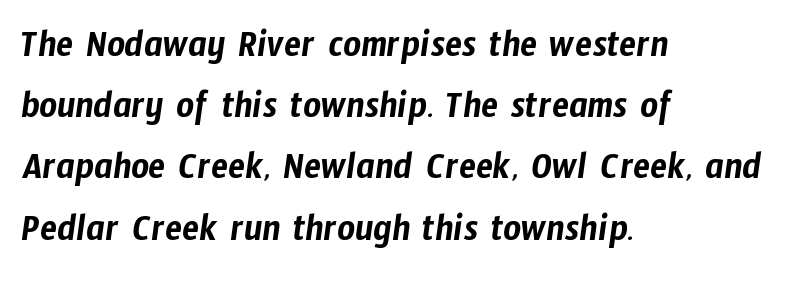
Character widths vary here, with narrow letters taking less room than wide ones. Interline gaps are of average width in this sample. Teacher's note: observe the even left margin — that is flush-left alignment. This sample uses plain, unmodified letter spacing. Check where the strokes stop: nothing finishes them off — pure sans.
